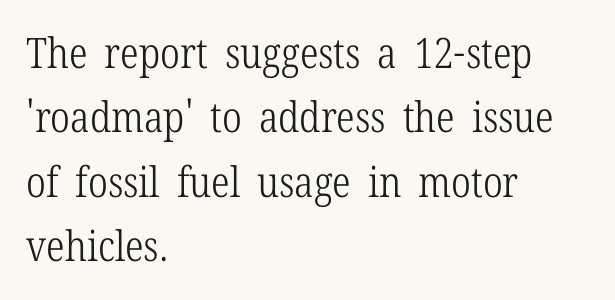
The image shows 42 px light, condensed serif type, upright; set left-aligned, normal line spacing (1.53x), normal letter spacing, not underlined; low stroke contrast and a medium x-height.
